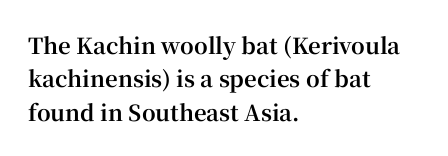
The strip under each line holds only bare page. Between one letter and the next there's only the usual sliver of space. Is there any slant? The stems are plumb. Plenty of ink on the page — the face is bold. Leading matches the norm, producing a regular column.
